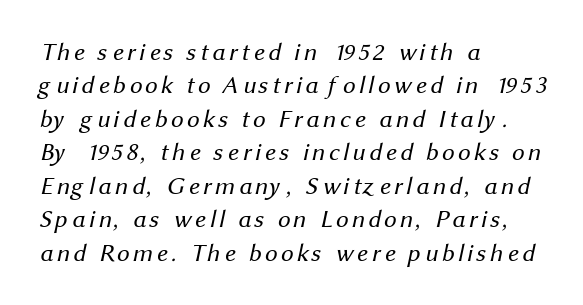
Q: Is the text bold? A: No.
Q: Is the text underlined? A: No.
Q: How is the paragraph aligned? A: Left-aligned.
Q: Is the spacing between lines tight, normal or loose? A: Normal.
